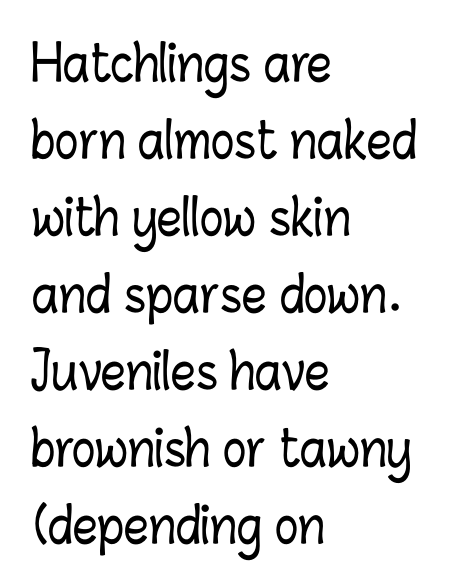
This rendering features lettering with no underline. A classic flush-left, rag-right setting is used for this passage. Students, observe: this is what conventionally led text looks like. The rendering uses natural spacing where letterforms have individual widths.
